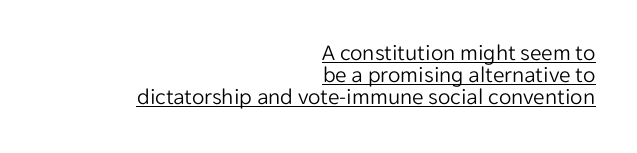
{"italic": "no", "bold": "no", "underline": "yes", "align": "right", "line_spacing": "tight", "line_spacing_ratio": 0.96, "letter_spacing": "normal", "letter_spacing_em": 0.0, "glyph_px": 23}
